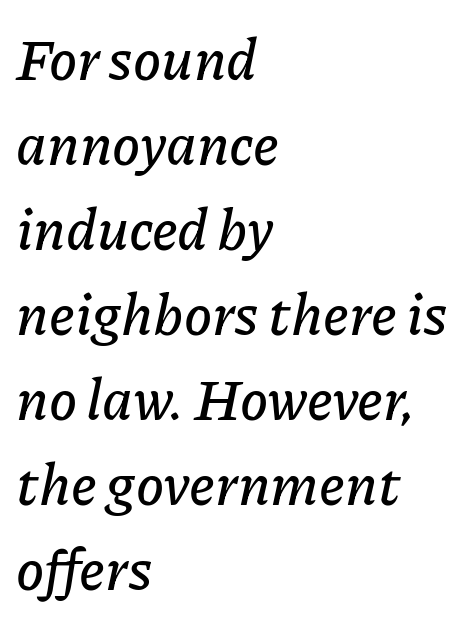
{"italic": "yes", "lean": "right", "slant_degrees": 11, "width": "normal", "stroke_contrast": "low", "x_height": "medium", "monospaced": "no", "underline": "no", "align": "left", "line_spacing": "normal", "line_spacing_ratio": 1.49, "letter_spacing": "normal", "letter_spacing_em": 0.0, "glyph_px": 57}
